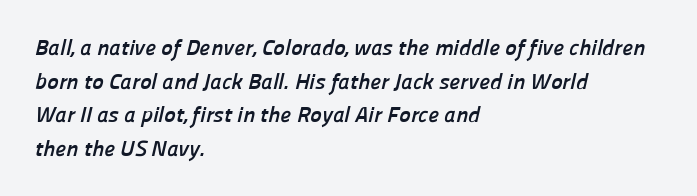
{"bold": "yes", "underline": "no", "align": "left", "line_spacing": "normal", "line_spacing_ratio": 1.53, "letter_spacing": "normal", "letter_spacing_em": 0.0, "glyph_px": 22}
